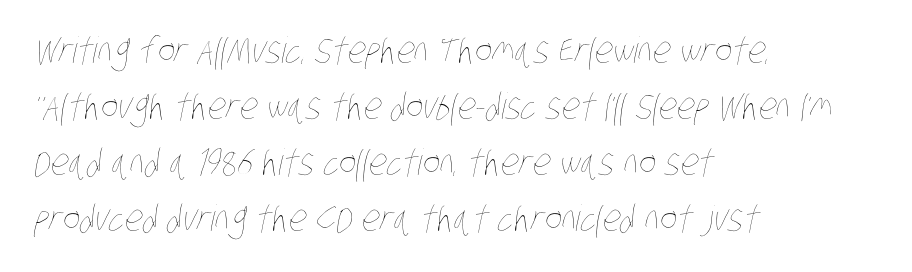
Q: Is the text bold? A: No.
Q: Is the text underlined? A: No.
Q: How is the paragraph aligned? A: Left-aligned.
Q: Is the spacing between letters normal or unusually wide? A: Normal.
Q: Is the spacing between lines tight, normal or loose? A: Normal.
Q: Width (condensed, normal, or wide)? A: Condensed.
Q: Stroke contrast? A: Low.
Q: x-height? A: Large.
Q: Monospaced? A: No.
